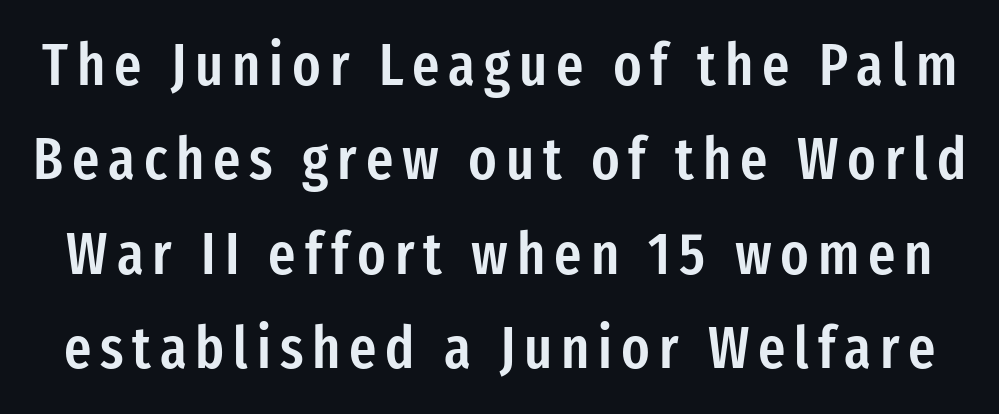
The image shows 59 px semibold, condensed sans-serif type, upright; set normal line spacing (1.6x), not underlined; low stroke contrast and a medium x-height.
